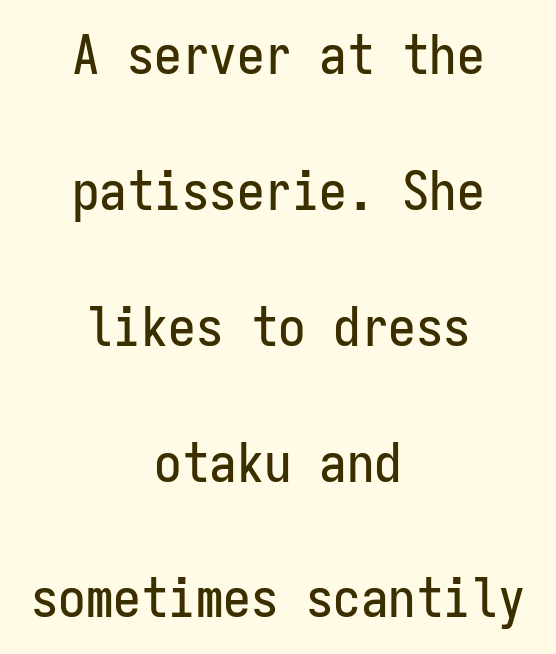
The image shows 55 px condensed sans-serif type, upright, monospaced; set centered, loose line spacing (2.47x), normal letter spacing, not underlined; low stroke contrast and a medium x-height.
